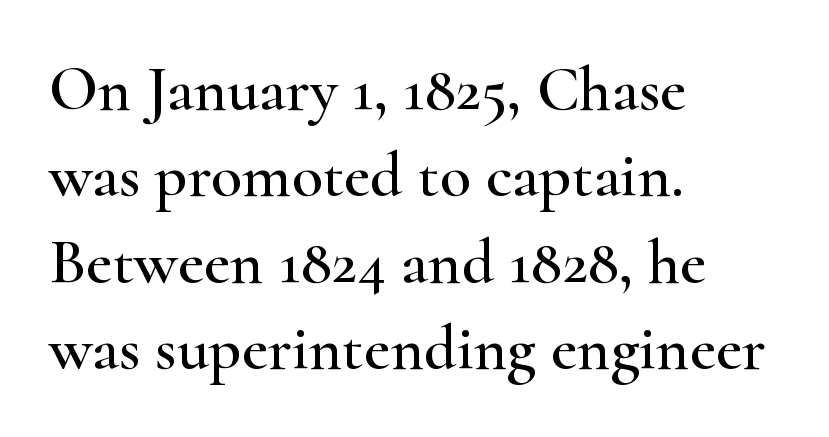
{"serif": "yes", "italic": "no", "width": "wide", "stroke_contrast": "high", "x_height": "small", "monospaced": "no", "underline": "no", "align": "left", "line_spacing": "normal", "line_spacing_ratio": 1.35, "letter_spacing": "normal", "letter_spacing_em": 0.0, "glyph_px": 64}
